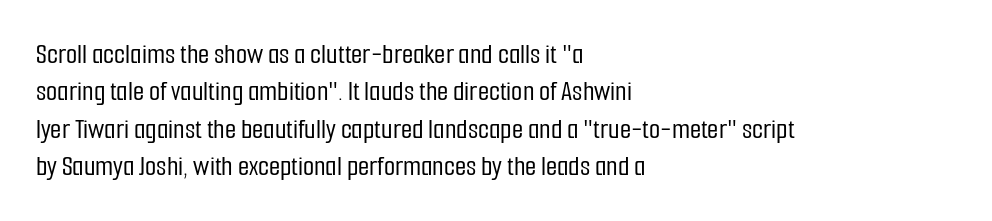
{"serif": "no", "italic": "no", "width": "condensed", "stroke_contrast": "low", "x_height": "medium", "monospaced": "no", "underline": "no", "align": "left", "line_spacing": "normal", "line_spacing_ratio": 1.29, "letter_spacing": "normal", "letter_spacing_em": 0.0, "glyph_px": 29}
